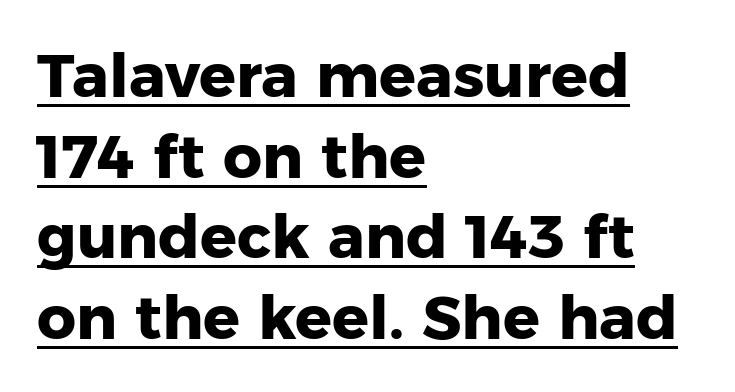
The font family rendered here belongs to the sans-serif group. What decoration does the sample have? An underline. Line starts are locked; line ends wander. The face used here is rendered with its standard letterfit.
